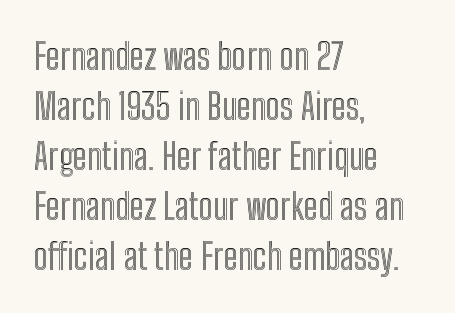
Compared with a centered layout, this one pins lines to the left instead. Anything drawn beneath the words? Only blank space. The lettering stays uniformly vertical, giving the passage a roman look. The tracking reads as untouched default to a designer's eye. The passage shown stacks its lines at a standard gap.
